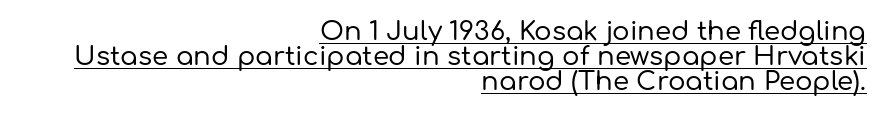
The image shows 26 px text type, upright; set right-aligned, tight line spacing (0.96x), normal letter spacing, underlined.
